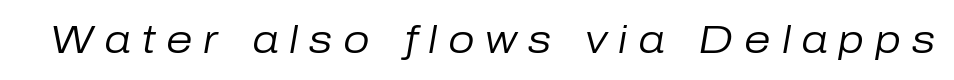
The image shows 38 px regular-weight type, italic (leaning right); set unusually wide letter spacing (+0.28 em), not underlined; low stroke contrast and a medium x-height.
